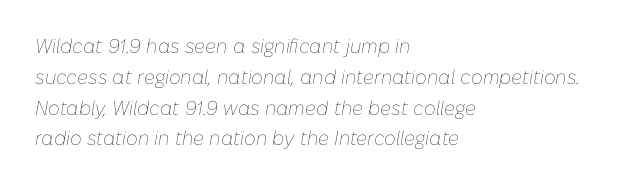
{"italic": "yes", "lean": "right", "slant_degrees": 10, "bold": "no", "underline": "no", "align": "left", "line_spacing": "normal", "line_spacing_ratio": 1.54, "letter_spacing": "normal", "letter_spacing_em": 0.0, "glyph_px": 20}
